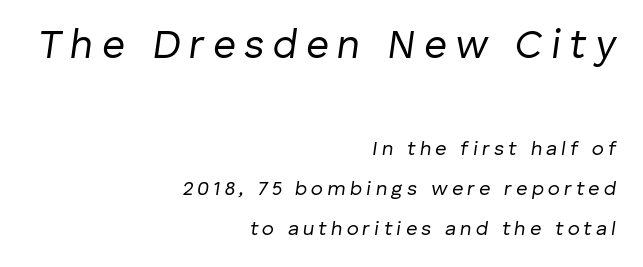
{"italic": "yes", "lean": "right", "slant_degrees": 8, "bold": "no", "weight": "regular", "width": "normal", "stroke_contrast": "low", "x_height": "medium", "monospaced": "no", "underline": "no", "align": "right", "line_spacing": "loose", "line_spacing_ratio": 2.0, "letter_spacing": "wide", "letter_spacing_em": 0.21, "larger_block": "first", "size_ratio": 2.0, "glyph_px": 40}
